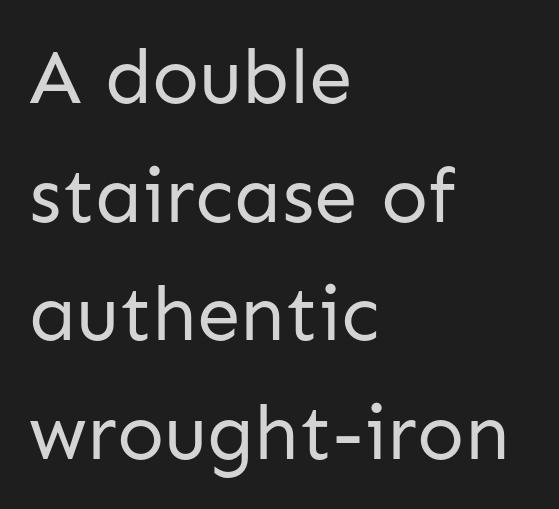
Q: Is the text bold? A: No.
Q: Is the text italic (slanted)? A: No, it is upright.
Q: Is the typeface a serif or a sans-serif typeface? A: Sans-serif.
Q: Is the text underlined? A: No.
Q: How is the paragraph aligned? A: Left-aligned.
Q: Is the spacing between letters normal or unusually wide? A: Normal.
Q: Is the spacing between lines tight, normal or loose? A: Normal.
Q: Width (condensed, normal, or wide)? A: Normal.
Q: Stroke contrast? A: Low.
Q: x-height? A: Medium.
Q: Monospaced? A: No.
